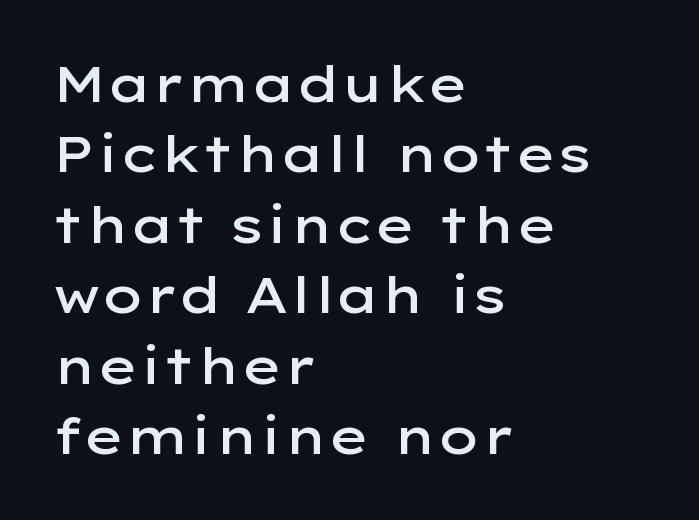
{"serif": "no", "italic": "no", "bold": "semi", "weight": "semibold", "width": "wide", "stroke_contrast": "low", "x_height": "medium", "monospaced": "no", "underline": "no", "align": "left", "line_spacing": "normal", "line_spacing_ratio": 1.41, "letter_spacing": "normal", "letter_spacing_em": 0.0, "glyph_px": 50}
